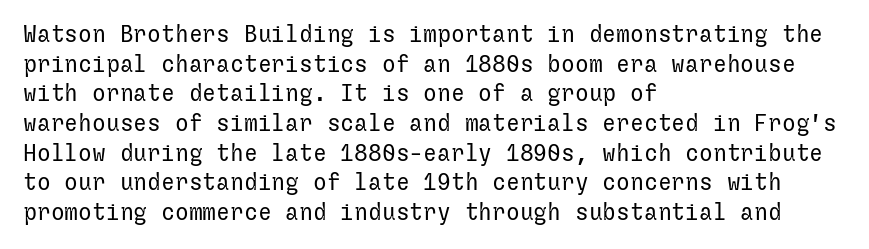
The lines sit at an ordinary, default distance from one another. The rag falls on the right side of this text block. The characters are drawn with everyday or finer stroke widths. Descender tails drop into unmarked territory.
